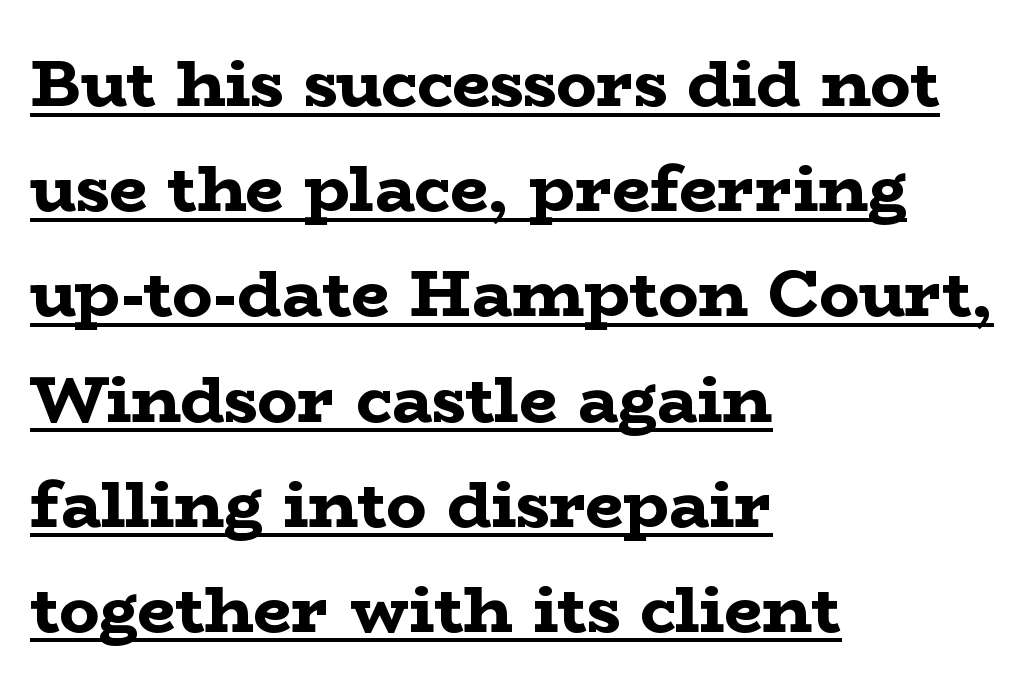
{"serif": "yes", "italic": "no", "bold": "yes", "weight": "bold", "width": "wide", "stroke_contrast": "low", "x_height": "medium", "monospaced": "no", "underline": "yes", "align": "left", "line_spacing": "normal", "line_spacing_ratio": 1.57, "letter_spacing": "normal", "letter_spacing_em": 0.0, "glyph_px": 67}
